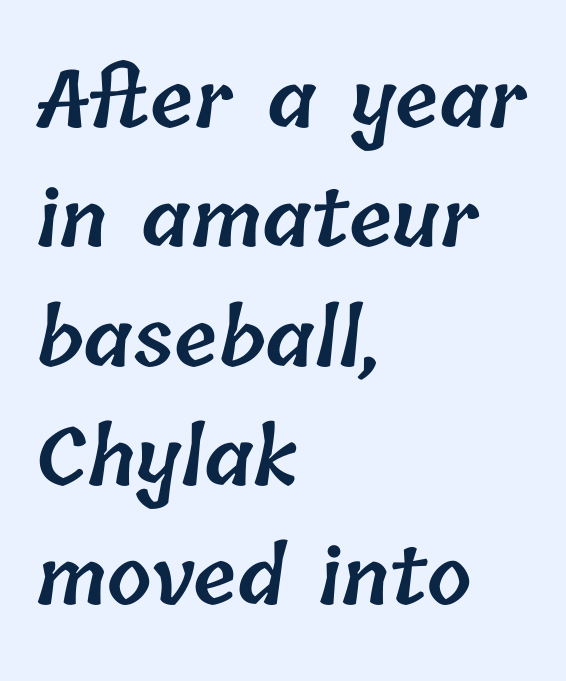
The image shows 79 px semibold type; set left-aligned, normal line spacing (1.51x), normal letter spacing, not underlined; low stroke contrast and a medium x-height.
